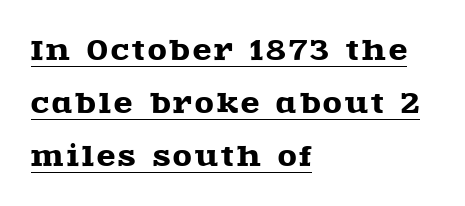
Visually the block forms a straight wall on the left and a jagged coastline on the right. Students, observe: this is what heavily led, spacious text looks like. Rendered with straight, roman letterforms. Decoration check: the copy is underlined.
